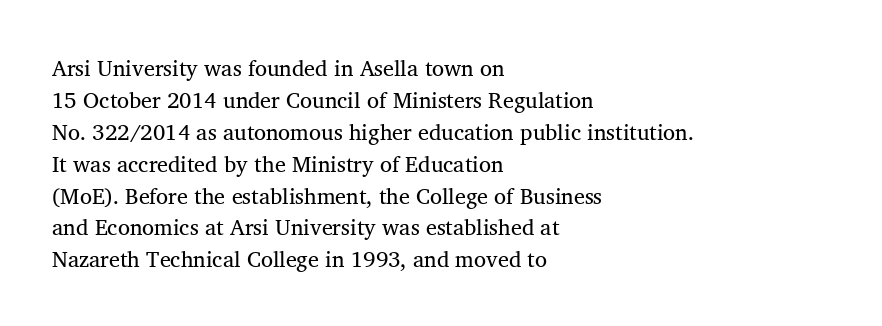
The image shows 22 px text type, upright; set left-aligned, normal line spacing (1.45x), normal letter spacing, not underlined.
